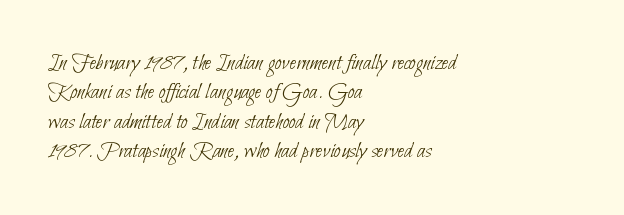
Q: Is the text bold? A: No.
Q: Is the text underlined? A: No.
Q: How is the paragraph aligned? A: Left-aligned.
Q: Is the spacing between letters normal or unusually wide? A: Normal.
